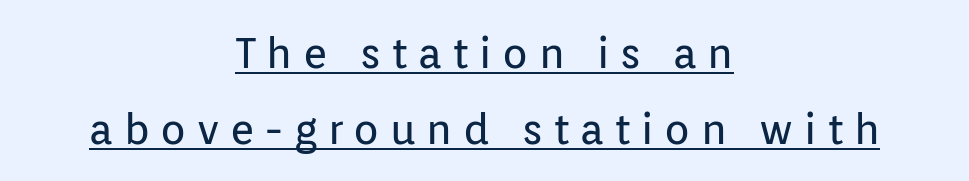
Q: Is the text bold? A: No.
Q: Is the text italic (slanted)? A: No, it is upright.
Q: Is the typeface a serif or a sans-serif typeface? A: Sans-serif.
Q: Is the text underlined? A: Yes.
Q: How is the paragraph aligned? A: Centered.
Q: Is the spacing between letters normal or unusually wide? A: Unusually wide.
Q: Width (condensed, normal, or wide)? A: Normal.
Q: Stroke contrast? A: Low.
Q: x-height? A: Medium.
Q: Monospaced? A: No.
